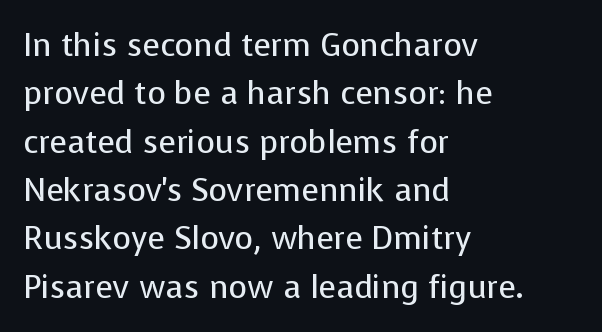
Q: Is the text bold? A: No.
Q: Is the text italic (slanted)? A: No, it is upright.
Q: Is the typeface a serif or a sans-serif typeface? A: Sans-serif.
Q: Is the text underlined? A: No.
Q: How is the paragraph aligned? A: Left-aligned.
Q: Is the spacing between letters normal or unusually wide? A: Normal.
Q: Is the spacing between lines tight, normal or loose? A: Normal.
Q: Width (condensed, normal, or wide)? A: Normal.
Q: Stroke contrast? A: Low.
Q: x-height? A: Medium.
Q: Monospaced? A: No.
